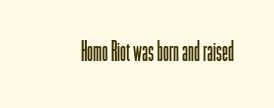
Q: Is the text bold? A: No.
Q: Is the text italic (slanted)? A: No, it is upright.
Q: Is the text underlined? A: No.
Q: Is the spacing between letters normal or unusually wide? A: Normal.
